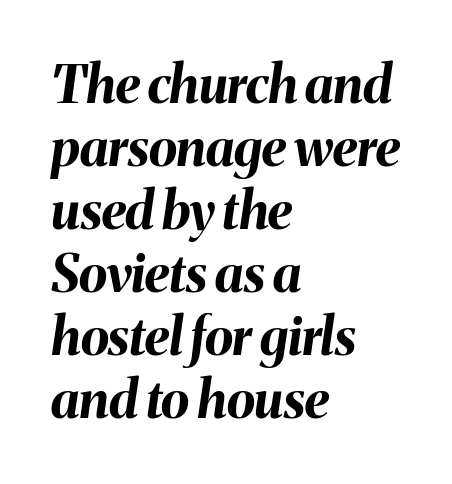
The image shows 52 px bold type, italic (leaning right); set left-aligned, line spacing 1.21x, normal letter spacing, not underlined; medium stroke contrast and a medium x-height.
